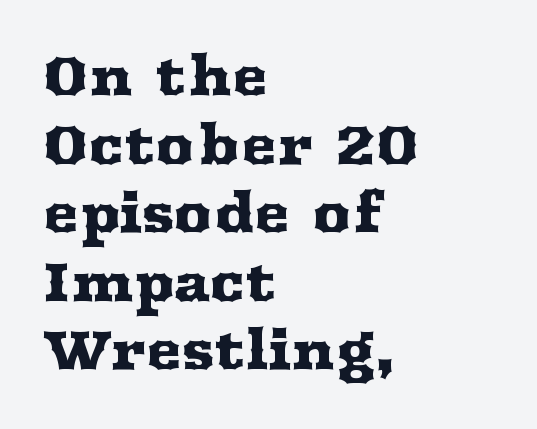
Little horizontal feet cap the strokes, marking this as serif type. Looks like regular typesetting: each glyph gets only the width it needs. Notice how the passage keeps a crisp vertical edge on the left only. The strip under each line holds only bare page. Regarding leading, the lines here are spaced in the standard way.
